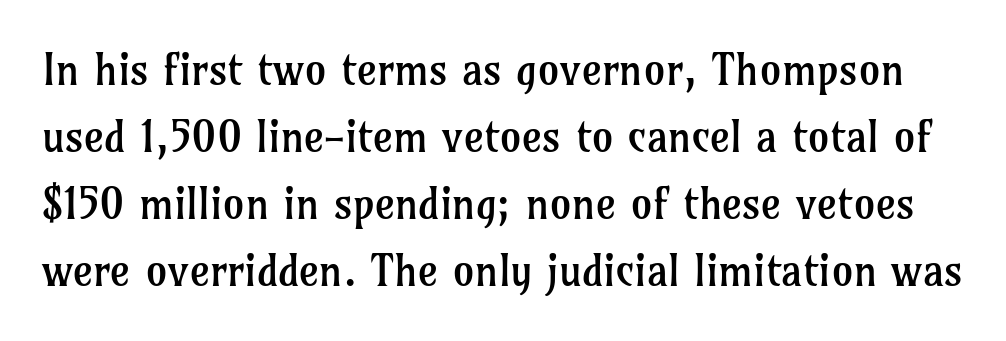
Q: Is the text bold? A: No.
Q: Is the text italic (slanted)? A: No, it is upright.
Q: Is the typeface a serif or a sans-serif typeface? A: Serif.
Q: Is the text underlined? A: No.
Q: Is the spacing between letters normal or unusually wide? A: Normal.
Q: Is the spacing between lines tight, normal or loose? A: Normal.
Q: Width (condensed, normal, or wide)? A: Normal.
Q: Stroke contrast? A: Low.
Q: x-height? A: Medium.
Q: Monospaced? A: No.
